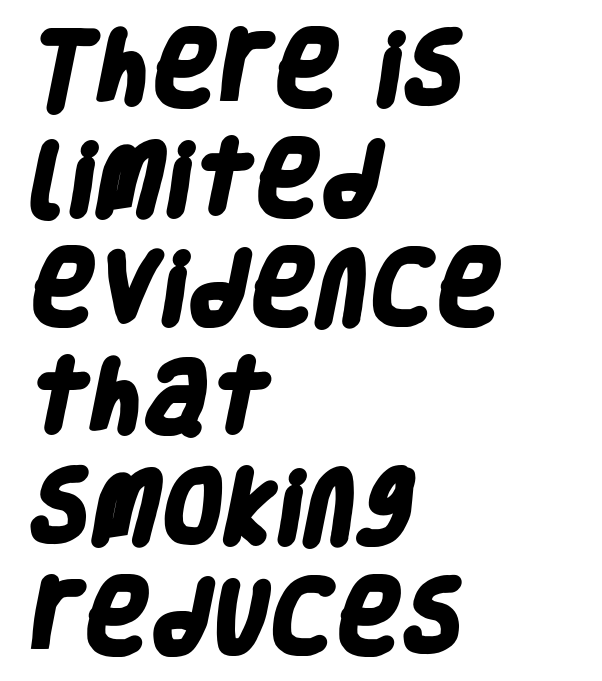
Note the varied advance widths — an 'i' is clearly narrower than an 'm'. The glyphs are unaccompanied by any horizontal stroke below them. Leftover space on each line is placed entirely after the last word. Each word holds together tightly as a unit, with standard inter-letter gaps.
